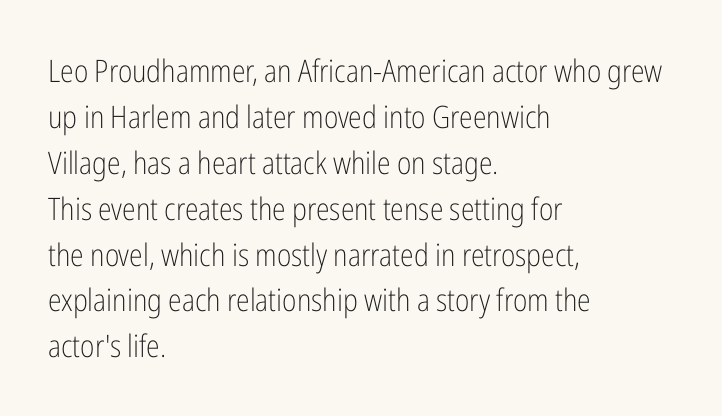
Q: Is the text bold? A: No.
Q: Is the text italic (slanted)? A: No, it is upright.
Q: Is the typeface a serif or a sans-serif typeface? A: Sans-serif.
Q: Is the text underlined? A: No.
Q: How is the paragraph aligned? A: Left-aligned.
Q: Is the spacing between letters normal or unusually wide? A: Normal.
Q: Is the spacing between lines tight, normal or loose? A: Normal.
Q: Width (condensed, normal, or wide)? A: Condensed.
Q: Stroke contrast? A: Low.
Q: x-height? A: Medium.
Q: Monospaced? A: No.
